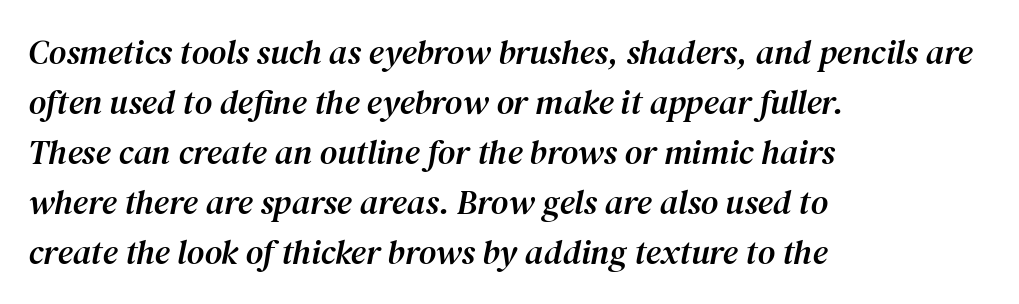
Unlike a clean sans, this face finishes its strokes with serifs. Lines of text with bare space underneath. The letters advance in unequal steps, a hallmark of proportional type. Observe the lean: these are italic letterforms. In terms of leading, this rendering sits right in the middle. Students, note that the glyphs here touch the page at normal intervals.
